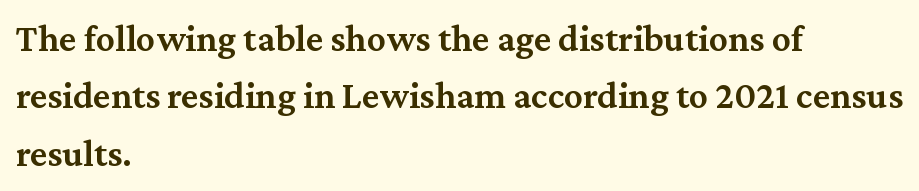
{"serif": "yes", "italic": "no", "bold": "semi", "weight": "semibold", "width": "normal", "stroke_contrast": "medium", "x_height": "medium", "monospaced": "no", "underline": "no", "align": "left", "line_spacing": "normal", "line_spacing_ratio": 1.51, "letter_spacing": "normal", "letter_spacing_em": 0.0, "glyph_px": 38}
